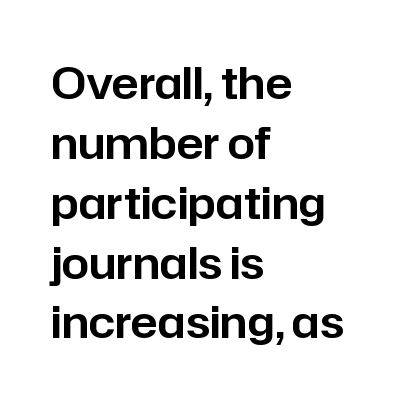
{"serif": "no", "italic": "no", "width": "normal", "stroke_contrast": "low", "x_height": "medium", "monospaced": "no", "underline": "no", "align": "left", "line_spacing": "normal", "line_spacing_ratio": 1.36, "letter_spacing": "normal", "letter_spacing_em": 0.0, "glyph_px": 44}
